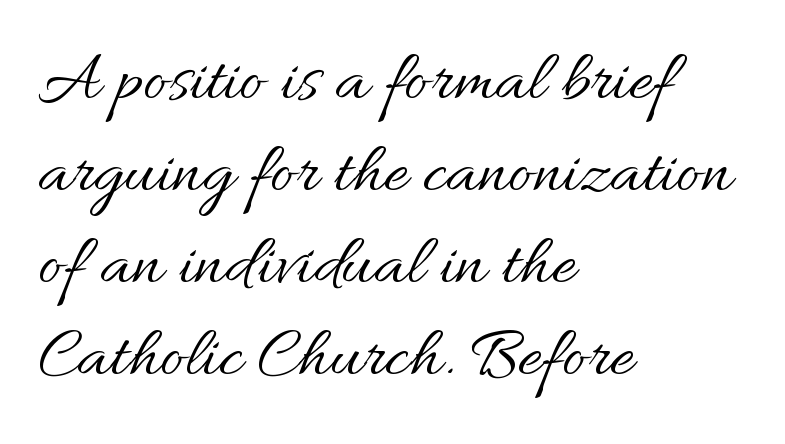
Q: Is the text bold? A: No.
Q: Is the text italic (slanted)? A: Yes.
Q: Is the text underlined? A: No.
Q: How is the paragraph aligned? A: Left-aligned.
Q: Is the spacing between letters normal or unusually wide? A: Normal.
Q: Is the spacing between lines tight, normal or loose? A: Normal.
Q: Width (condensed, normal, or wide)? A: Normal.
Q: Stroke contrast? A: Medium.
Q: x-height? A: Small.
Q: Monospaced? A: No.
